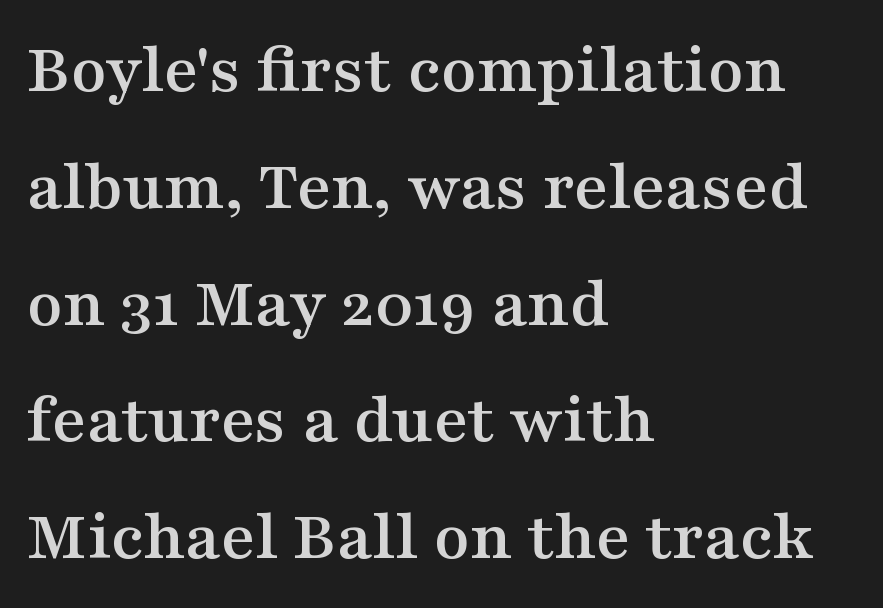
{"serif": "yes", "italic": "no", "width": "wide", "stroke_contrast": "medium", "x_height": "medium", "monospaced": "no", "underline": "no", "align": "left", "line_spacing": "normal", "line_spacing_ratio": 1.6, "letter_spacing": "normal", "letter_spacing_em": 0.0, "glyph_px": 73}
